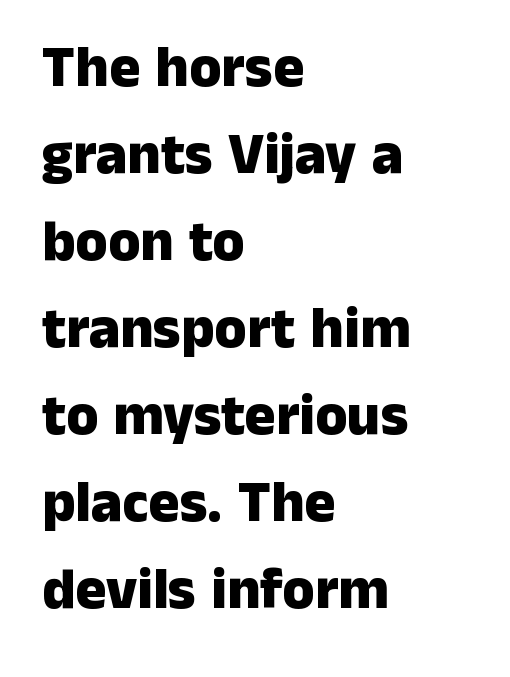
The rendering uses natural spacing where letterforms have individual widths. Every row of glyphs begins at an identical x-position on the left. Between one letter and the next there's only the usual sliver of space. The specimen reads as upright at a glance.
